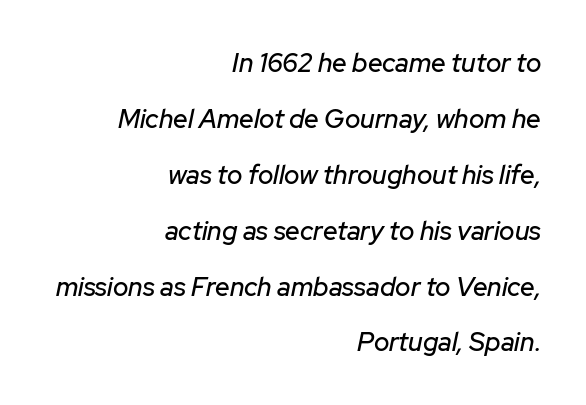
Q: Is the text italic (slanted)? A: Yes, it leans right by about 12 degrees.
Q: Is the text underlined? A: No.
Q: How is the paragraph aligned? A: Right-aligned.
Q: Is the spacing between letters normal or unusually wide? A: Normal.
Q: Is the spacing between lines tight, normal or loose? A: Loose.
